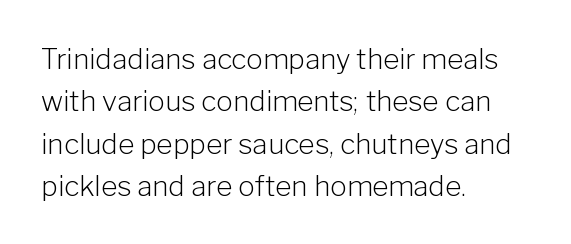
In CSS terms this would be text-align: left. Beneath every word, the page is bare. Between one letter and the next there's only the usual sliver of space. A typesetter would call this proportional, since set widths differ per character. Letterform terminals end flat and unadorned throughout the passage.
